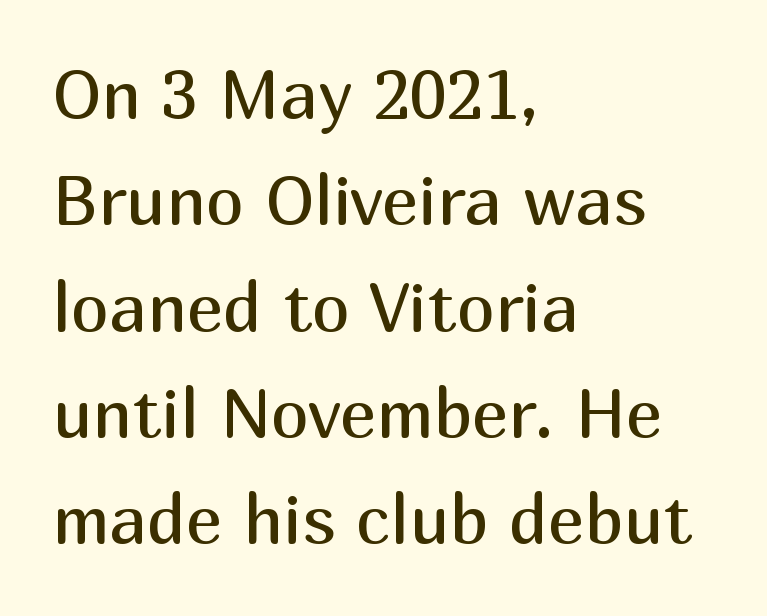
Q: Is the text bold? A: No.
Q: Is the text italic (slanted)? A: No, it is upright.
Q: Is the typeface a serif or a sans-serif typeface? A: Sans-serif.
Q: Is the text underlined? A: No.
Q: How is the paragraph aligned? A: Left-aligned.
Q: Is the spacing between letters normal or unusually wide? A: Normal.
Q: Is the spacing between lines tight, normal or loose? A: Normal.
Q: Width (condensed, normal, or wide)? A: Normal.
Q: Stroke contrast? A: Medium.
Q: x-height? A: Medium.
Q: Monospaced? A: No.
